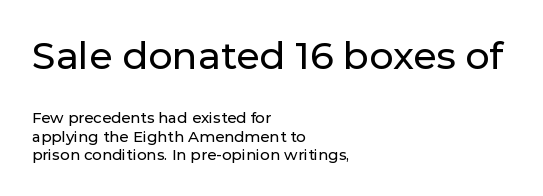
{"serif": "no", "italic": "no", "width": "normal", "stroke_contrast": "low", "x_height": "medium", "monospaced": "no", "underline": "no", "align": "left", "line_spacing_ratio": 1.21, "letter_spacing": "normal", "letter_spacing_em": 0.0, "larger_block": "first", "size_ratio": 2.53, "glyph_px": 38}
